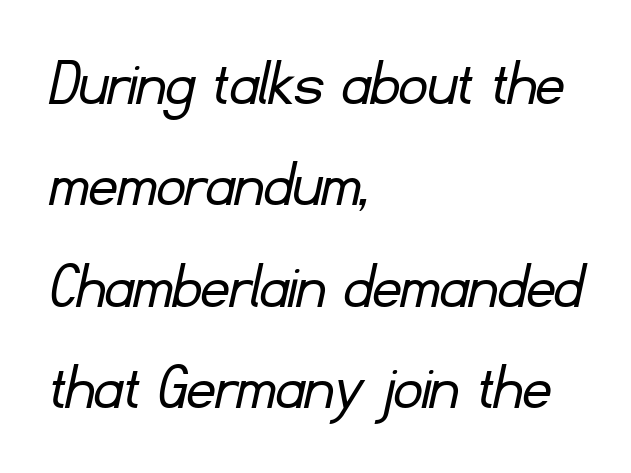
{"serif": "no", "bold": "no", "weight": "light", "width": "normal", "stroke_contrast": "low", "x_height": "small", "monospaced": "no", "underline": "no", "align": "left", "line_spacing": "normal", "line_spacing_ratio": 1.45, "letter_spacing": "normal", "letter_spacing_em": 0.0, "glyph_px": 70}
